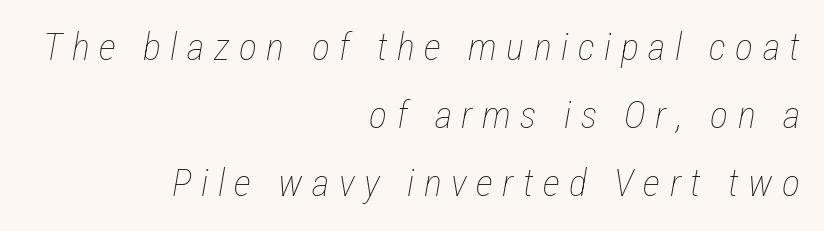
{"italic": "yes", "lean": "right", "slant_degrees": 12, "bold": "no", "weight": "thin", "width": "condensed", "stroke_contrast": "low", "x_height": "medium", "monospaced": "no", "underline": "no", "align": "right", "line_spacing_ratio": 1.79, "letter_spacing": "wide", "letter_spacing_em": 0.25, "glyph_px": 38}
